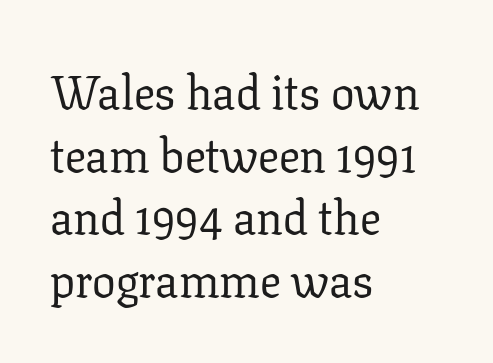
{"serif": "yes", "italic": "no", "bold": "no", "weight": "regular", "width": "normal", "stroke_contrast": "low", "x_height": "medium", "monospaced": "no", "underline": "no", "align": "left", "line_spacing": "normal", "line_spacing_ratio": 1.33, "letter_spacing": "normal", "letter_spacing_em": 0.0, "glyph_px": 47}
